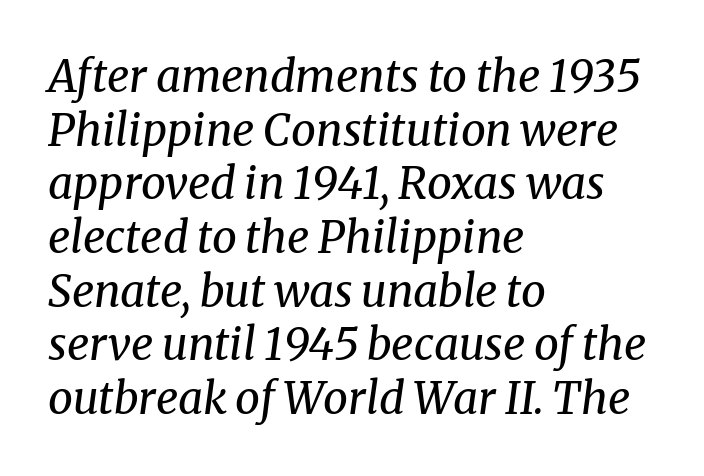
{"serif": "yes", "italic": "yes", "lean": "right", "slant_degrees": 8, "bold": "no", "weight": "regular", "width": "normal", "stroke_contrast": "medium", "x_height": "medium", "monospaced": "no", "underline": "no", "align": "left", "line_spacing_ratio": 1.22, "letter_spacing": "normal", "letter_spacing_em": 0.0, "glyph_px": 44}
